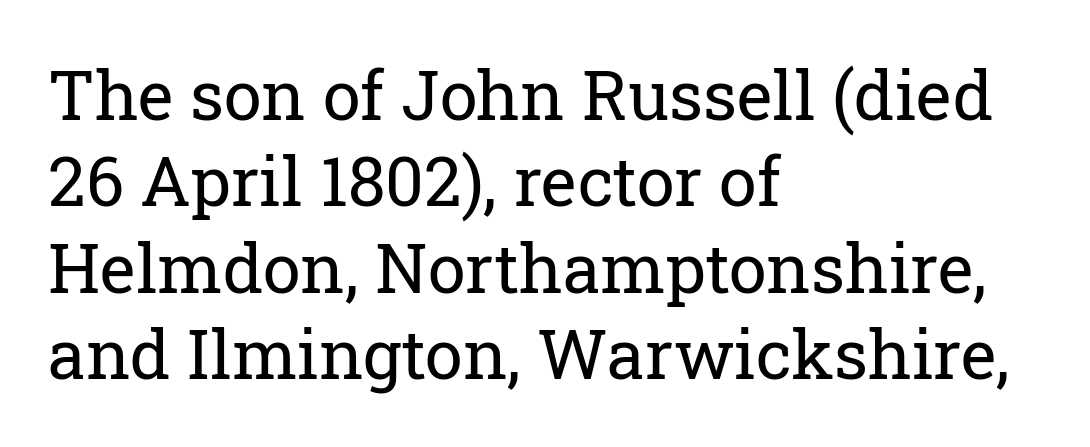
The image shows 68 px regular-weight serif type, upright; set left-aligned, normal line spacing (1.27x), normal letter spacing, not underlined; low stroke contrast and a medium x-height.
